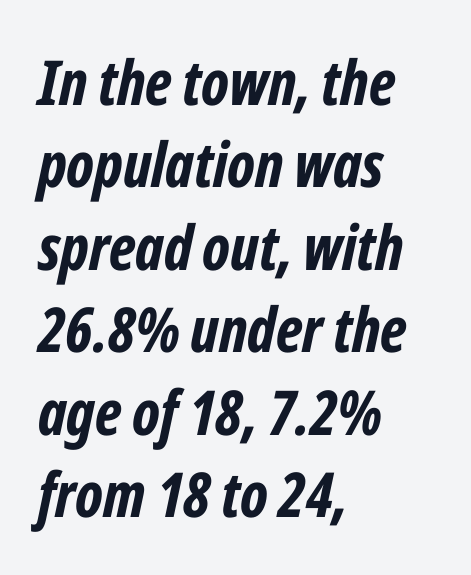
Line spacing here is normal. Heavy, bold letterforms. The string is rendered with underlining switched off. This sample has the flowing, uneven cadence of proportional lettering.
